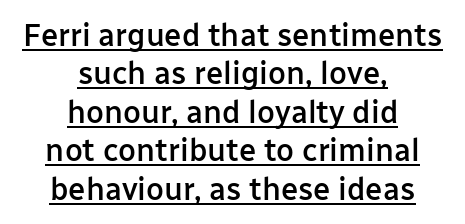
The image shows 31 px semibold sans-serif type, upright; set centered, line spacing 1.24x, normal letter spacing, underlined; low stroke contrast and a medium x-height.
